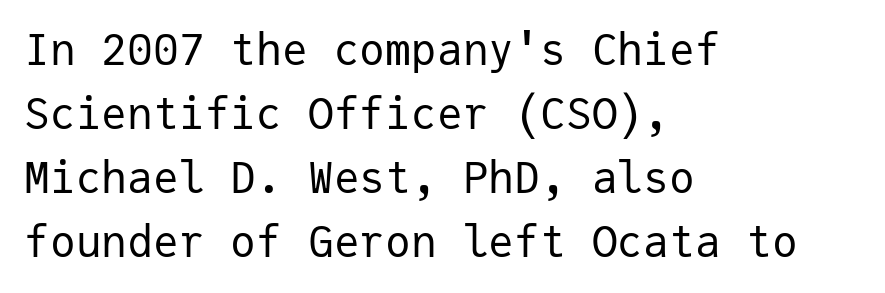
Q: Is the text bold? A: No.
Q: Is the text italic (slanted)? A: No, it is upright.
Q: Is the typeface a serif or a sans-serif typeface? A: Sans-serif.
Q: Is the text underlined? A: No.
Q: How is the paragraph aligned? A: Left-aligned.
Q: Is the spacing between letters normal or unusually wide? A: Normal.
Q: Is the spacing between lines tight, normal or loose? A: Normal.
Q: Width (condensed, normal, or wide)? A: Normal.
Q: Stroke contrast? A: Low.
Q: x-height? A: Medium.
Q: Monospaced? A: Yes.
